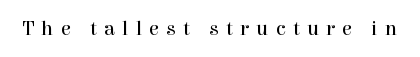
{"italic": "no", "bold": "no", "underline": "no", "letter_spacing": "wide", "letter_spacing_em": 0.34, "glyph_px": 21}
